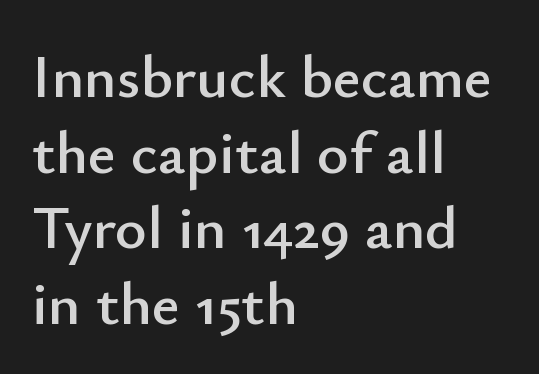
{"serif": "no", "italic": "no", "width": "normal", "stroke_contrast": "low", "x_height": "small", "monospaced": "no", "underline": "no", "align": "left", "line_spacing_ratio": 1.24, "letter_spacing": "normal", "letter_spacing_em": 0.0, "glyph_px": 61}
